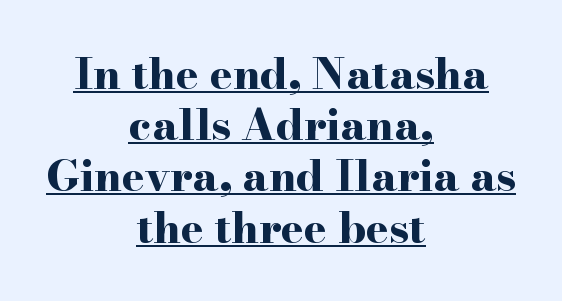
{"serif": "yes", "italic": "no", "bold": "yes", "weight": "bold", "width": "wide", "stroke_contrast": "high", "x_height": "small", "monospaced": "no", "underline": "yes", "align": "center", "line_spacing_ratio": 1.19, "letter_spacing": "normal", "letter_spacing_em": 0.0, "glyph_px": 43}
